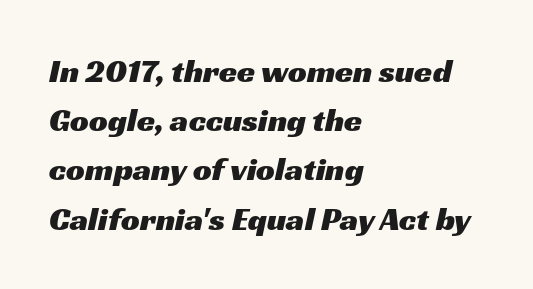
Stroke terminals: plain, sans-serif. Does the leading feel generous? No, just average. A typesetter would call this proportional, since set widths differ per character. No word sits above an underline.
